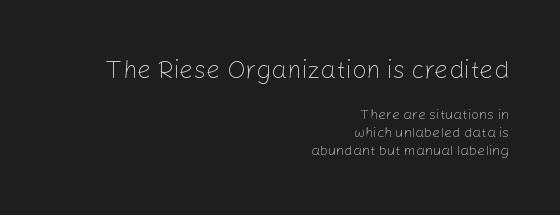
Is there much room between lines? A standard amount, neither cramped nor airy. The earlier block is typeset at a bigger size than the later block. The gaps between neighbouring characters are ordinary and unremarkable. Where is the straight margin? On the right. These lines were composed using upright roman letters. Caption: face not bold, strokes unweighted.
